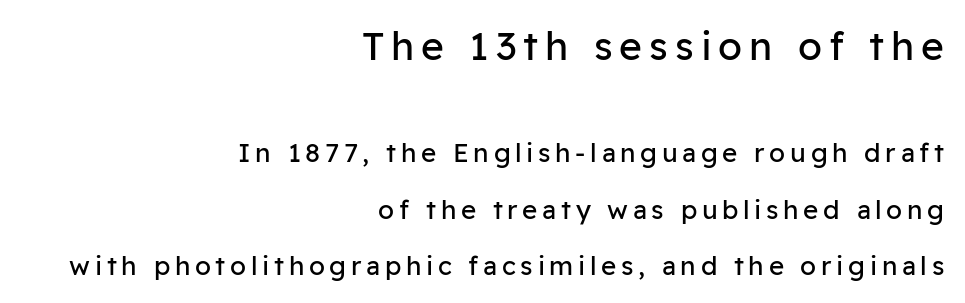
You could not count columns in this text — the font is proportionally spaced. Honestly, the rows look like they've been pulled way apart. Nothing heavy about these letters — not bold at all. Posture: vertical.
